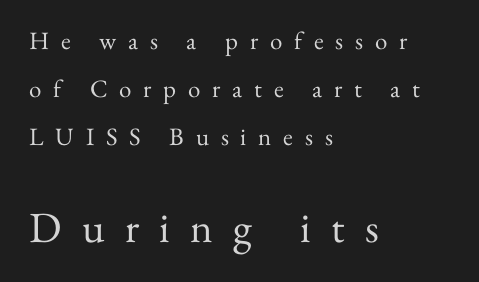
Q: Is the text bold? A: No.
Q: Is the text italic (slanted)? A: No, it is upright.
Q: Is the typeface a serif or a sans-serif typeface? A: Serif.
Q: Is the text underlined? A: No.
Q: How is the paragraph aligned? A: Left-aligned.
Q: Is the spacing between letters normal or unusually wide? A: Unusually wide.
Q: Is the spacing between lines tight, normal or loose? A: Loose.
Q: Which block of text is set in a larger size, the first (top) or the second (bottom)? A: The second (bottom) one.
Q: Width (condensed, normal, or wide)? A: Normal.
Q: Stroke contrast? A: Medium.
Q: x-height? A: Small.
Q: Monospaced? A: No.
